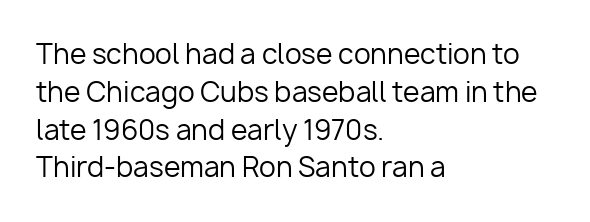
Q: Is the text bold? A: No.
Q: Is the text italic (slanted)? A: No, it is upright.
Q: Is the text underlined? A: No.
Q: How is the paragraph aligned? A: Left-aligned.
Q: Is the spacing between letters normal or unusually wide? A: Normal.
Q: Is the spacing between lines tight, normal or loose? A: Normal.
